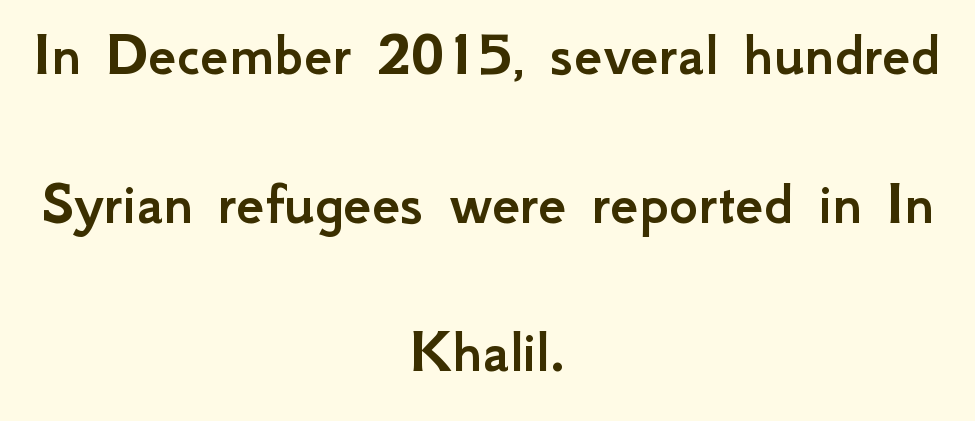
The image shows 63 px sans-serif type, upright; set centered, loose line spacing (2.36x), normal letter spacing, not underlined; low stroke contrast and a small x-height.
